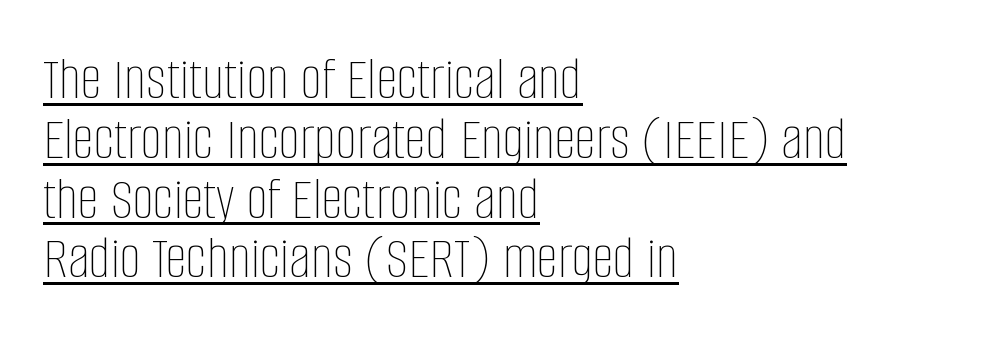
Think standard paragraph weight, or any step lighter than that. Casual observation: everything's shoved over to the left. You could call the tracking neutral — neither tight nor loose. This sample carries an underscore along the baseline area. Reading down the column, the eye jumps only a short way to each next line.
